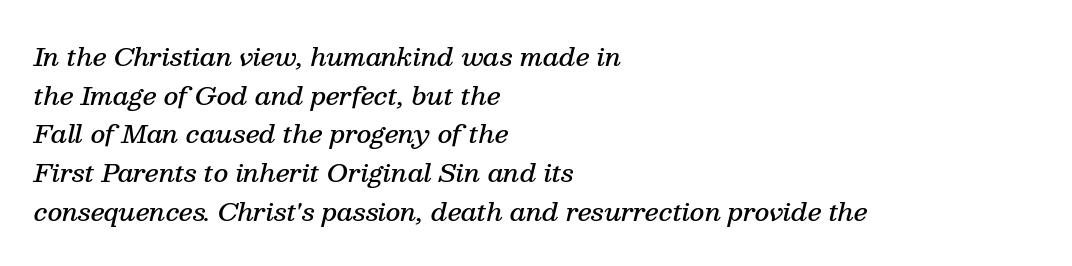
Q: Is the text bold? A: Semi-bold.
Q: Is the text italic (slanted)? A: Yes, it leans right by about 13 degrees.
Q: Is the text underlined? A: No.
Q: How is the paragraph aligned? A: Left-aligned.
Q: Is the spacing between letters normal or unusually wide? A: Normal.
Q: Is the spacing between lines tight, normal or loose? A: Normal.
